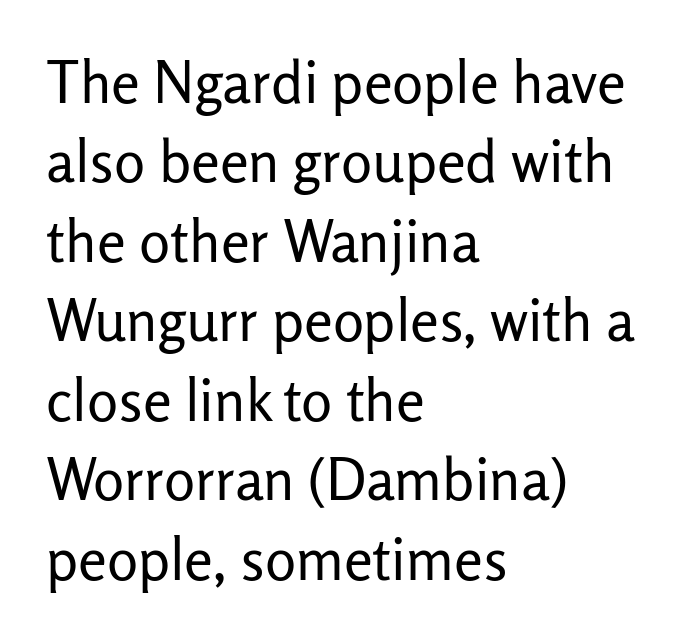
Q: Is the text bold? A: No.
Q: Is the text italic (slanted)? A: No, it is upright.
Q: Is the typeface a serif or a sans-serif typeface? A: Sans-serif.
Q: Is the text underlined? A: No.
Q: How is the paragraph aligned? A: Left-aligned.
Q: Is the spacing between letters normal or unusually wide? A: Normal.
Q: Is the spacing between lines tight, normal or loose? A: Normal.
Q: Width (condensed, normal, or wide)? A: Normal.
Q: Stroke contrast? A: Low.
Q: x-height? A: Medium.
Q: Monospaced? A: No.
